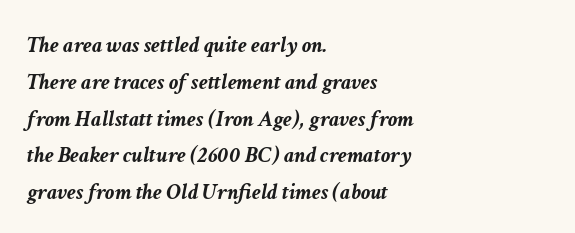
Students, observe: this is what conventionally led text looks like. Leftover space on each line is placed entirely after the last word. Observe the lean: these are italic letterforms. Nothing unusual about the tracking: characters are spaced as the font intends. Quick note: underline off. Weight check: bold — yes, fully.
